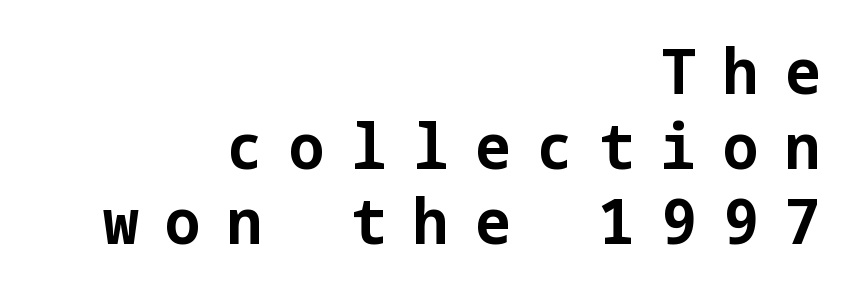
Q: Is the text bold? A: Yes.
Q: Is the text italic (slanted)? A: No, it is upright.
Q: Is the typeface a serif or a sans-serif typeface? A: Sans-serif.
Q: Is the text underlined? A: No.
Q: How is the paragraph aligned? A: Right-aligned.
Q: Is the spacing between letters normal or unusually wide? A: Unusually wide.
Q: Width (condensed, normal, or wide)? A: Normal.
Q: Stroke contrast? A: Low.
Q: x-height? A: Medium.
